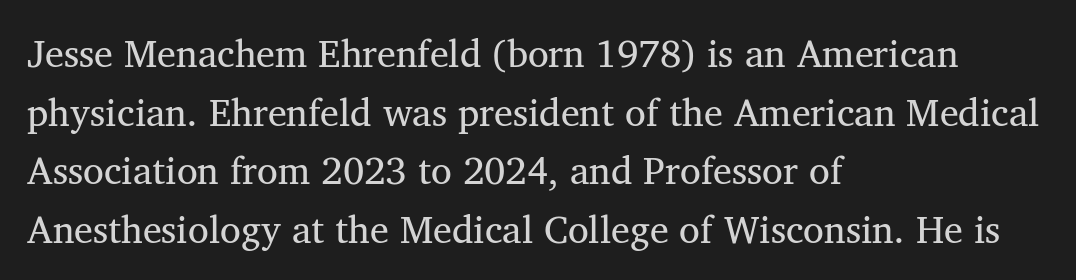
It's the straight-up-and-down kind of type. This sample has the flowing, uneven cadence of proportional lettering. Every row of glyphs begins at an identical x-position on the left. The typeface chosen for these lines features serifs.
